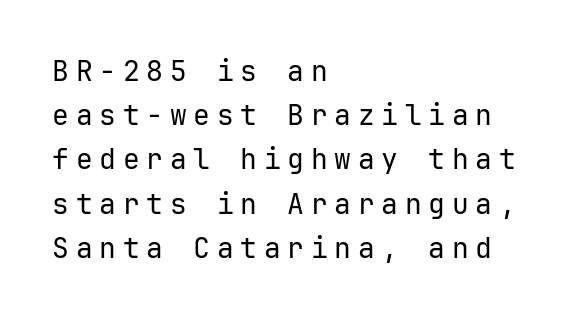
The image shows 28 px regular-weight sans-serif type, upright, monospaced; set left-aligned, normal line spacing (1.58x), unusually wide letter spacing (+0.24 em), not underlined; low stroke contrast and a medium x-height.
